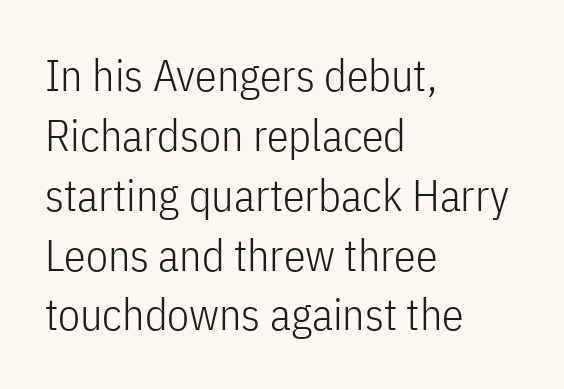
Q: Is the text bold? A: No.
Q: Is the text italic (slanted)? A: No, it is upright.
Q: Is the typeface a serif or a sans-serif typeface? A: Sans-serif.
Q: Is the text underlined? A: No.
Q: How is the paragraph aligned? A: Left-aligned.
Q: Is the spacing between letters normal or unusually wide? A: Normal.
Q: Is the spacing between lines tight, normal or loose? A: Normal.
Q: Width (condensed, normal, or wide)? A: Condensed.
Q: Stroke contrast? A: Low.
Q: x-height? A: Medium.
Q: Monospaced? A: No.
